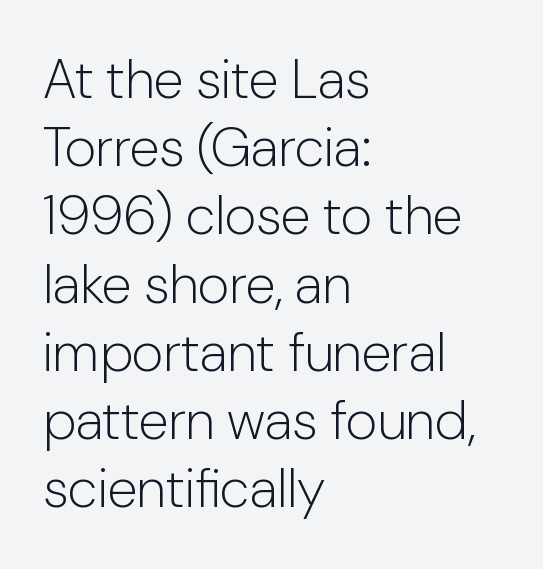
{"serif": "no", "italic": "no", "bold": "no", "weight": "light", "width": "normal", "stroke_contrast": "low", "x_height": "medium", "monospaced": "no", "underline": "no", "align": "left", "line_spacing_ratio": 1.24, "letter_spacing": "normal", "letter_spacing_em": 0.0, "glyph_px": 55}
